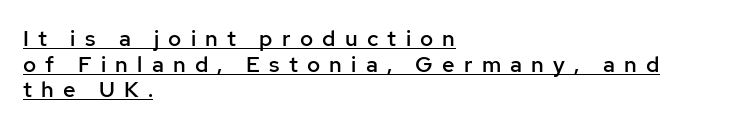
Q: Is the text bold? A: Semi-bold.
Q: Is the text italic (slanted)? A: No, it is upright.
Q: Is the text underlined? A: Yes.
Q: How is the paragraph aligned? A: Left-aligned.
Q: Is the spacing between letters normal or unusually wide? A: Unusually wide.
